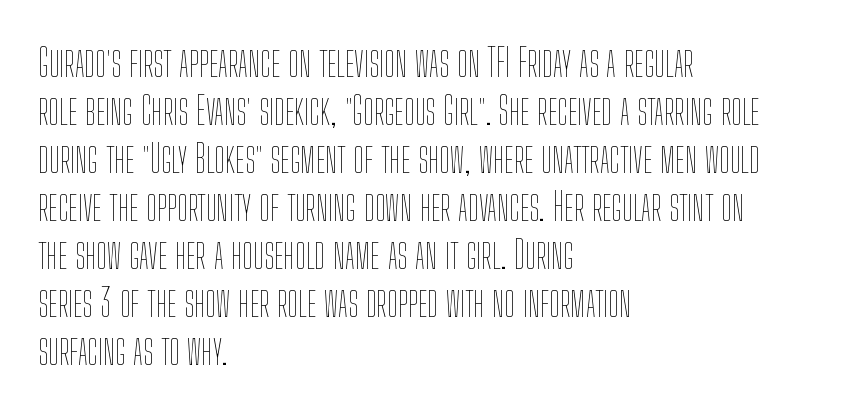
The image shows 39 px thin, condensed type, upright; set left-aligned, line spacing 1.23x, normal letter spacing, not underlined; low stroke contrast and a medium x-height.
